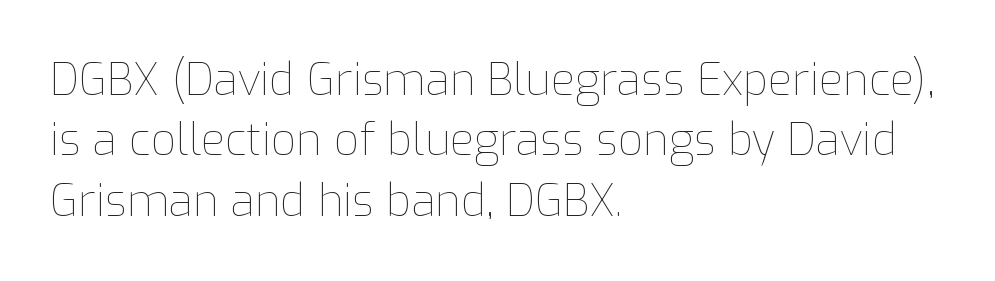
The image shows 44 px thin type, upright; set left-aligned, normal line spacing (1.37x), normal letter spacing, not underlined; low stroke contrast and a medium x-height.
